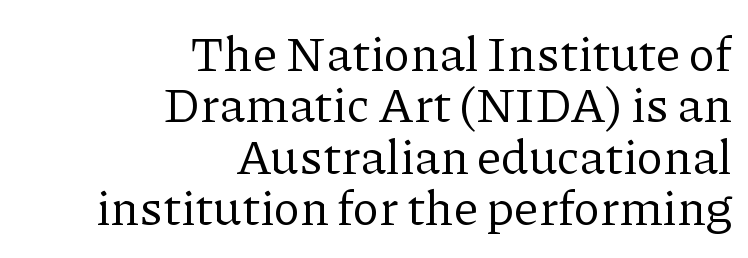
The image shows 49 px regular-weight serif type, upright; set right-aligned, tight line spacing (1.05x), normal letter spacing, not underlined; low stroke contrast and a medium x-height.
